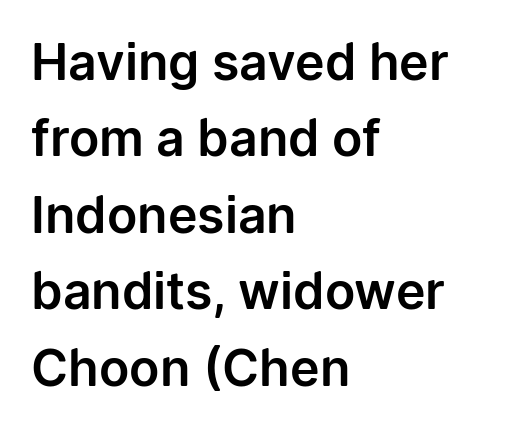
The image shows 50 px sans-serif type, upright; set left-aligned, normal line spacing (1.53x), normal letter spacing, not underlined; low stroke contrast and a medium x-height.
